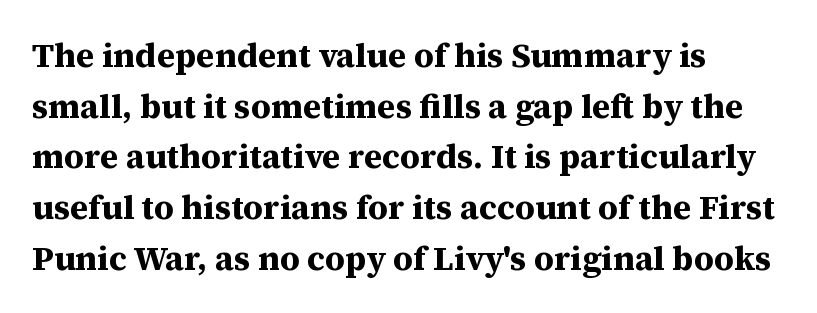
{"serif": "yes", "italic": "no", "bold": "yes", "weight": "bold", "width": "normal", "stroke_contrast": "medium", "x_height": "medium", "monospaced": "no", "underline": "no", "align": "left", "line_spacing": "normal", "line_spacing_ratio": 1.49, "letter_spacing": "normal", "letter_spacing_em": 0.0, "glyph_px": 34}
